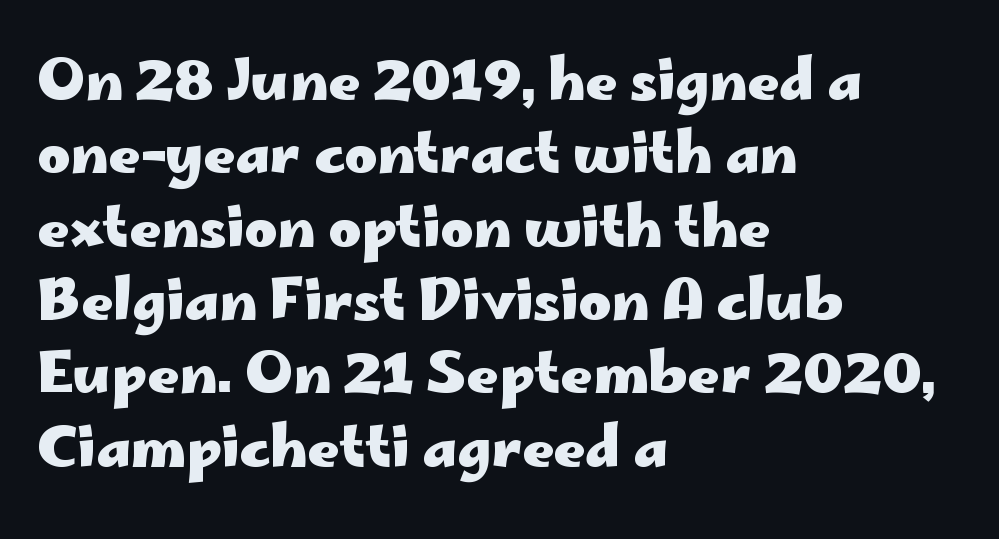
The image shows 56 px heavy, wide sans-serif type, upright; set left-aligned, normal line spacing (1.31x), normal letter spacing, not underlined; low stroke contrast and a small x-height.
